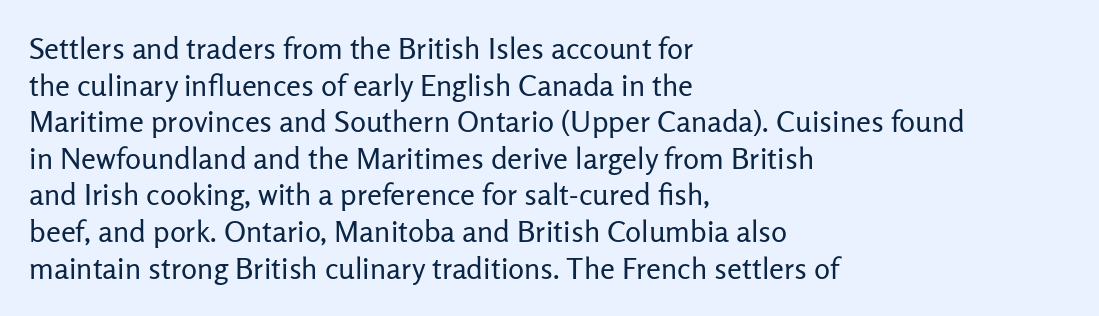
The image shows 30 px regular-weight sans-serif type, upright; set left-aligned, line spacing 1.22x, normal letter spacing, not underlined; low stroke contrast and a medium x-height.
